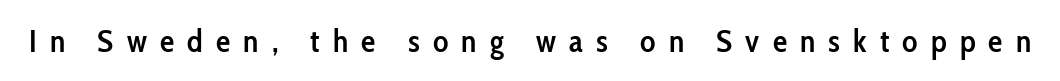
Q: Is the text bold? A: Semi-bold.
Q: Is the text italic (slanted)? A: No, it is upright.
Q: Is the typeface a serif or a sans-serif typeface? A: Sans-serif.
Q: Is the text underlined? A: No.
Q: Is the spacing between letters normal or unusually wide? A: Unusually wide.
Q: Width (condensed, normal, or wide)? A: Condensed.
Q: Stroke contrast? A: Low.
Q: x-height? A: Medium.
Q: Monospaced? A: No.
